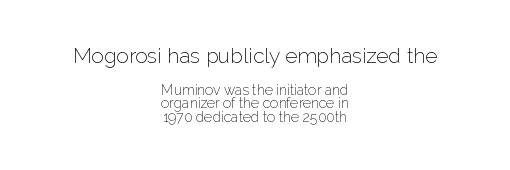
The image shows 21 px text type, upright; set centered, tight line spacing (0.99x), normal letter spacing, not underlined; the first (top) block is 1.5x larger.
